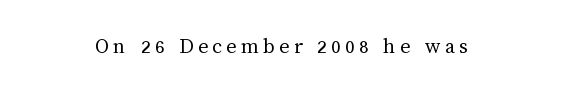
The specimen reads as upright at a glance. The face looks like a standard text weight, possibly lighter. Nobody drew a line under any word here.
